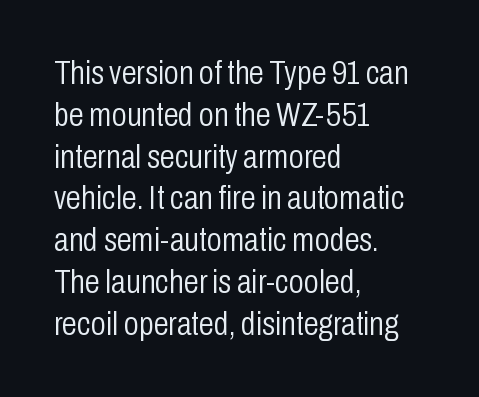
Is this a fixed-width face? No — the glyphs have proportional, varying widths. Honestly, the letter spacing is just normal — you wouldn't notice it. Ascenders rise straight up at ninety degrees. Vertical stems look standard width or narrower in stroke. Classification — sans serif. The lines are quadded left.
